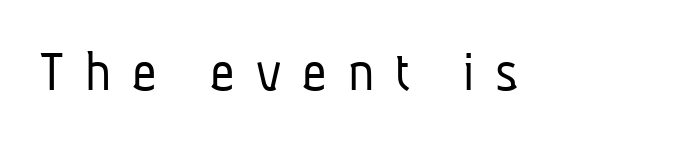
Q: Is the text bold? A: No.
Q: Is the typeface a serif or a sans-serif typeface? A: Sans-serif.
Q: Is the text underlined? A: No.
Q: Is the spacing between letters normal or unusually wide? A: Unusually wide.
Q: Width (condensed, normal, or wide)? A: Condensed.
Q: Stroke contrast? A: Low.
Q: x-height? A: Medium.
Q: Monospaced? A: No.
